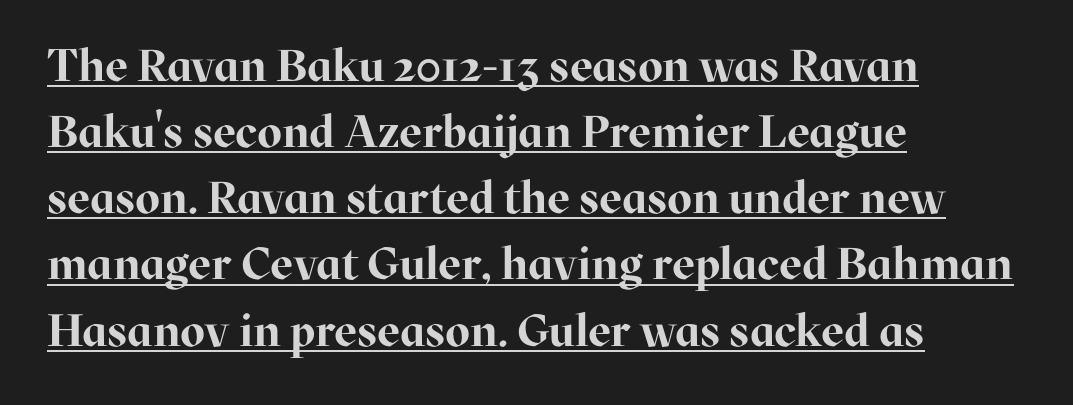
{"serif": "yes", "italic": "no", "bold": "yes", "weight": "bold", "width": "normal", "stroke_contrast": "high", "x_height": "medium", "monospaced": "no", "underline": "yes", "align": "left", "line_spacing": "normal", "line_spacing_ratio": 1.47, "letter_spacing": "normal", "letter_spacing_em": 0.0, "glyph_px": 45}
